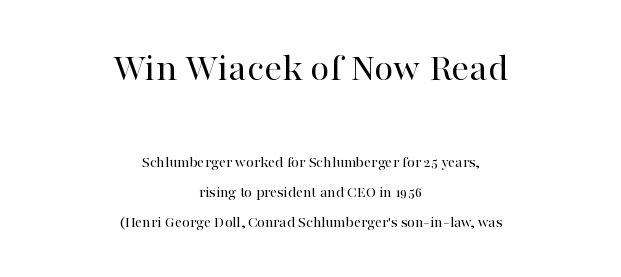
The image shows 40 px regular-weight serif type, upright; set centered, line spacing 1.89x, normal letter spacing, not underlined; the first (top) block is 2.5x larger; high stroke contrast and a medium x-height.
